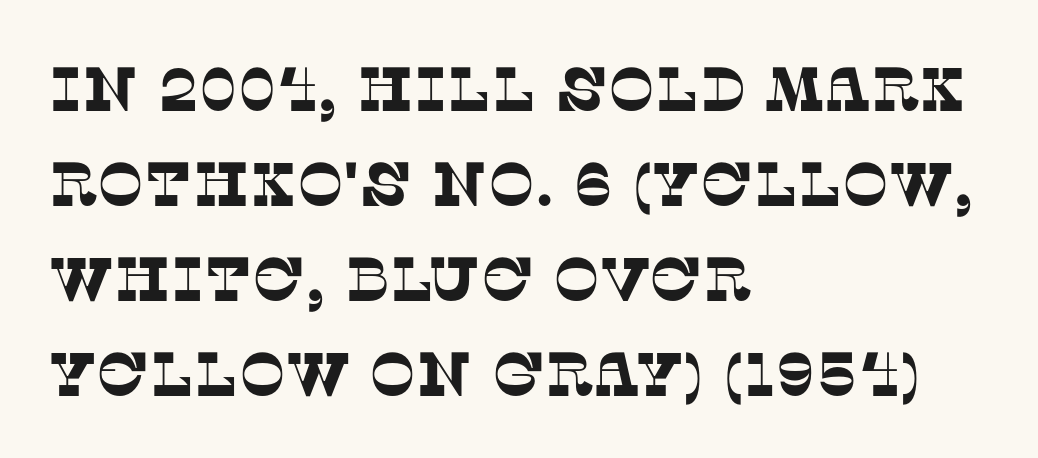
{"serif": "yes", "width": "normal", "stroke_contrast": "low", "x_height": "large", "monospaced": "no", "underline": "no", "align": "left", "line_spacing": "normal", "line_spacing_ratio": 1.53, "letter_spacing": "normal", "letter_spacing_em": 0.0, "glyph_px": 62}
